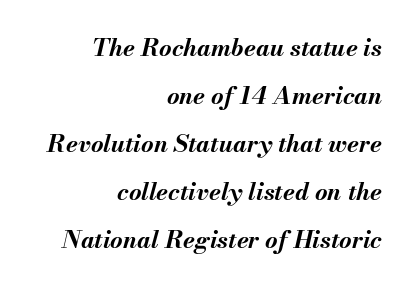
Q: Is the text bold? A: Yes.
Q: Is the text italic (slanted)? A: Yes, it leans right by about 13 degrees.
Q: Is the text underlined? A: No.
Q: How is the paragraph aligned? A: Right-aligned.
Q: Is the spacing between letters normal or unusually wide? A: Normal.
Q: Is the spacing between lines tight, normal or loose? A: Loose.
